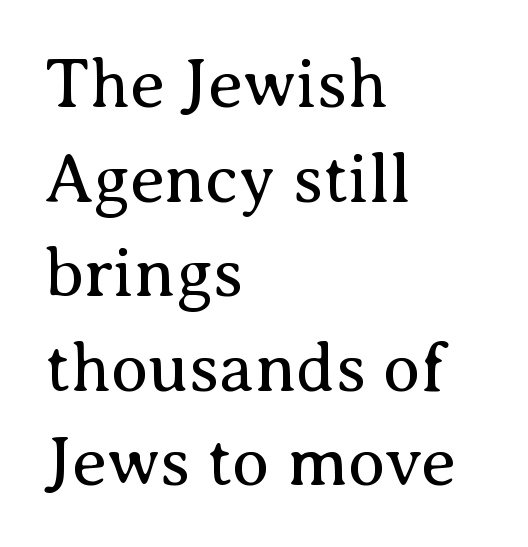
{"serif": "yes", "italic": "no", "bold": "no", "weight": "regular", "width": "normal", "stroke_contrast": "medium", "x_height": "medium", "monospaced": "no", "underline": "no", "align": "left", "line_spacing": "normal", "line_spacing_ratio": 1.37, "letter_spacing": "normal", "letter_spacing_em": 0.0, "glyph_px": 69}
